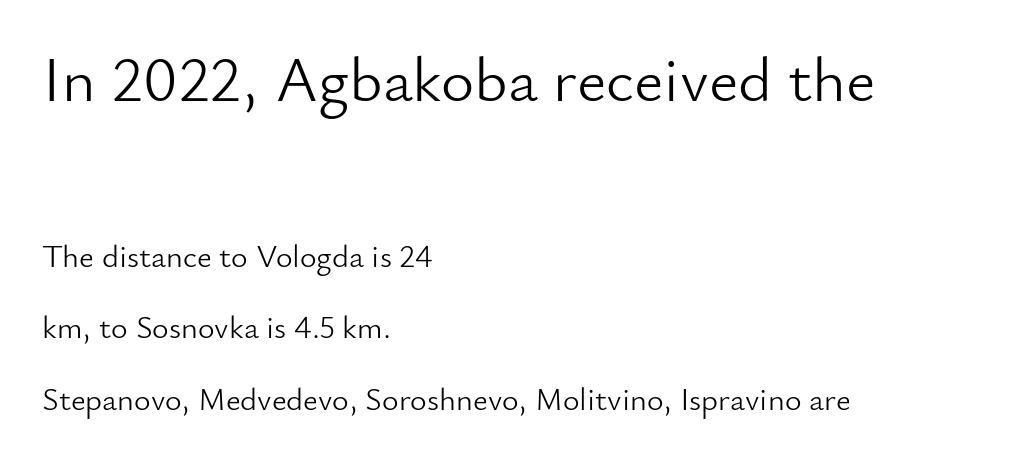
These lines stack with their left ends in a neat column. Is there much room between lines? Yes — plenty of vertical air separates them. Tracking here is standard; glyphs follow each other at the usual distance. Weight: not bold — regular or lighter. Lines of text with bare space underneath. Notice how the stems are strictly vertical — no italics here.
